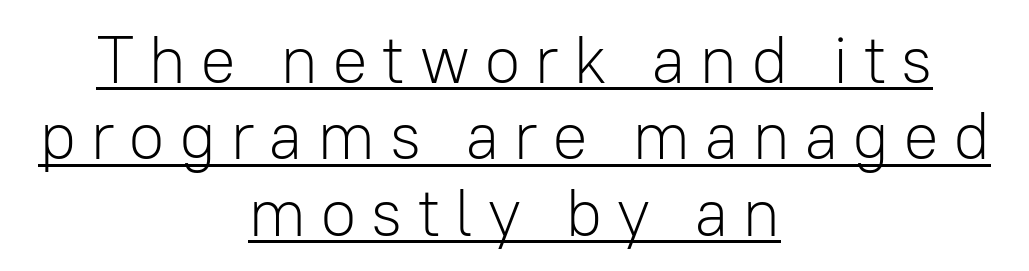
Regarding serifs, this sample does without them. Looks like someone drew a line under every word here. The line-height multiplier appears low, near solid setting. Every row of glyphs is offset so its center matches the block's center. The font's upright variant was chosen for this text.
